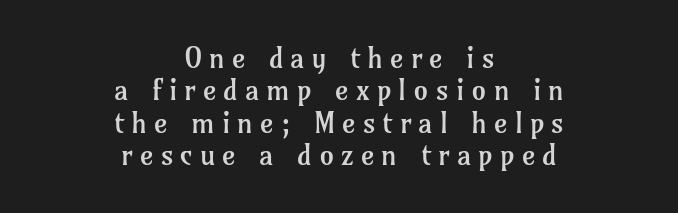
The image shows 29 px regular-weight serif type, upright; set centered, tight line spacing (1.12x), unusually wide letter spacing (+0.24 em), not underlined; low stroke contrast and a medium x-height.
